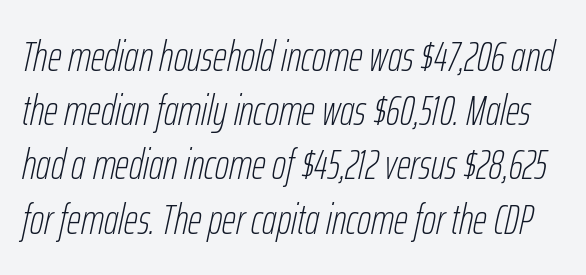
{"italic": "yes", "lean": "right", "slant_degrees": 12, "bold": "no", "weight": "thin", "width": "condensed", "stroke_contrast": "low", "x_height": "medium", "monospaced": "no", "underline": "no", "line_spacing": "normal", "line_spacing_ratio": 1.26, "letter_spacing": "normal", "letter_spacing_em": 0.0, "glyph_px": 43}
